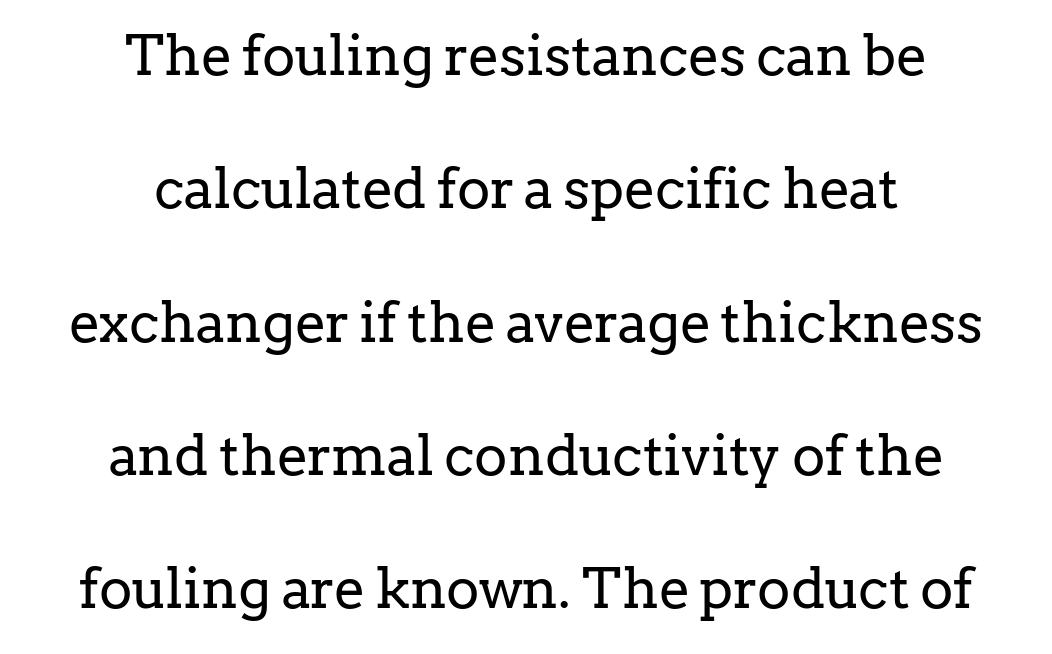
When letters stand straight like this, we call the style roman or upright. Letter spacing: default. Clear beneath every line of the passage. Bold? No — there's no thickening of the strokes. This sample is center-justified, so both line endings float freely. The passage shown is typeset with a serif family.
